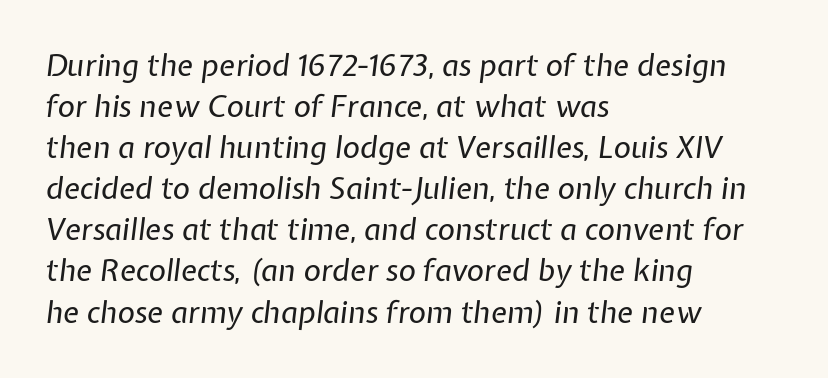
Q: Is the text bold? A: No.
Q: Is the text italic (slanted)? A: Yes, it leans right by about 7 degrees.
Q: Is the text underlined? A: No.
Q: How is the paragraph aligned? A: Left-aligned.
Q: Is the spacing between letters normal or unusually wide? A: Normal.
Q: Is the spacing between lines tight, normal or loose? A: Normal.
Q: Width (condensed, normal, or wide)? A: Normal.
Q: Stroke contrast? A: Low.
Q: x-height? A: Medium.
Q: Monospaced? A: No.
